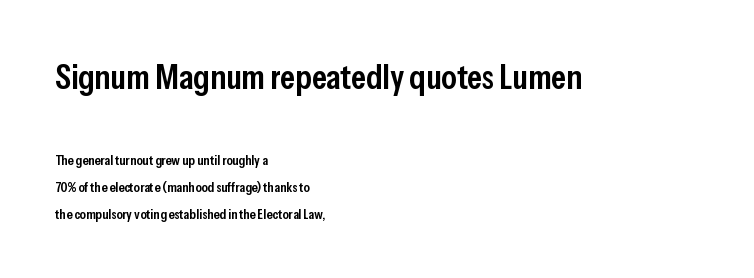
{"serif": "no", "italic": "no", "bold": "semi", "weight": "semibold", "width": "condensed", "stroke_contrast": "low", "x_height": "medium", "monospaced": "no", "underline": "no", "align": "left", "line_spacing": "loose", "line_spacing_ratio": 1.93, "letter_spacing": "normal", "letter_spacing_em": 0.0, "larger_block": "first", "size_ratio": 2.5, "glyph_px": 35}
